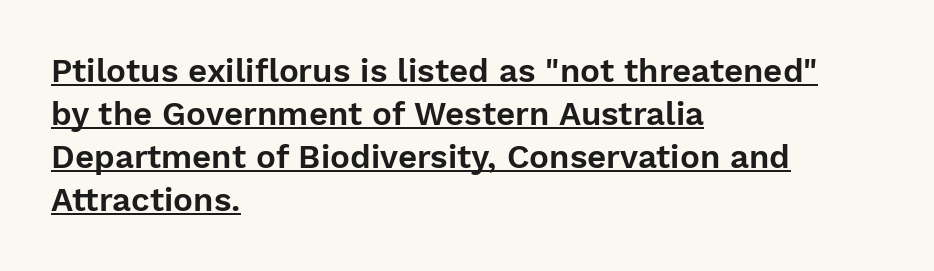
The image shows 33 px sans-serif type, upright; set left-aligned, normal line spacing (1.3x), normal letter spacing, underlined; low stroke contrast and a medium x-height.
